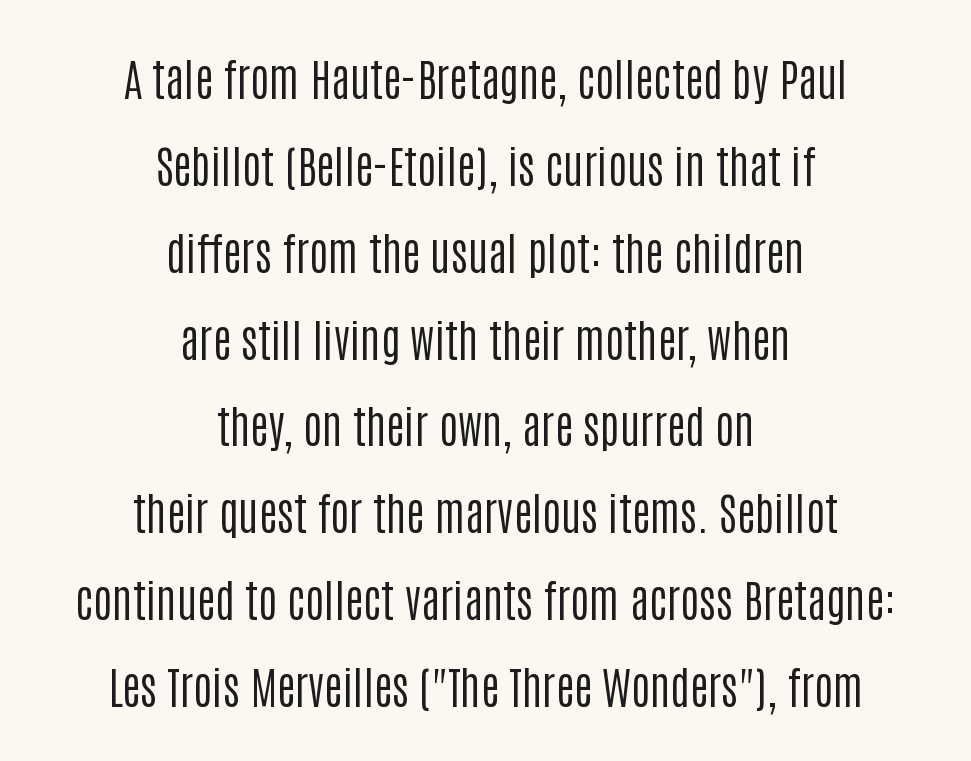
The image shows 45 px regular-weight, condensed sans-serif type, upright; set centered, loose line spacing (1.93x), normal letter spacing, not underlined; low stroke contrast and a large x-height.
